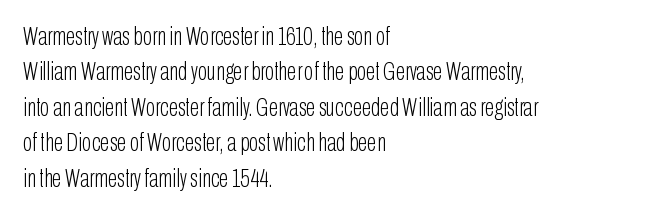
{"italic": "no", "bold": "no", "underline": "no", "align": "left", "line_spacing": "normal", "line_spacing_ratio": 1.42, "letter_spacing": "normal", "letter_spacing_em": 0.0, "glyph_px": 25}
